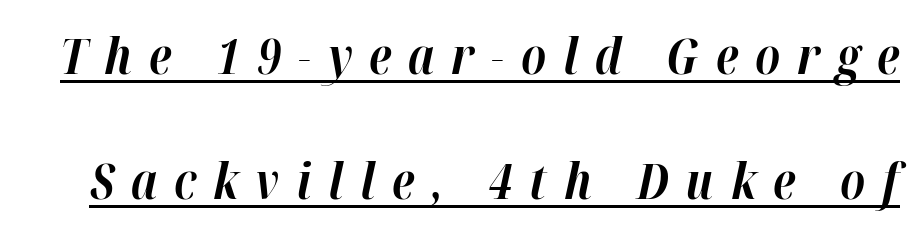
Q: Is the text bold? A: Yes.
Q: Is the text italic (slanted)? A: Yes, it leans right by about 12 degrees.
Q: Is the text underlined? A: Yes.
Q: Is the spacing between letters normal or unusually wide? A: Unusually wide.
Q: Is the spacing between lines tight, normal or loose? A: Loose.
Q: Width (condensed, normal, or wide)? A: Normal.
Q: Stroke contrast? A: High.
Q: x-height? A: Medium.
Q: Monospaced? A: No.
